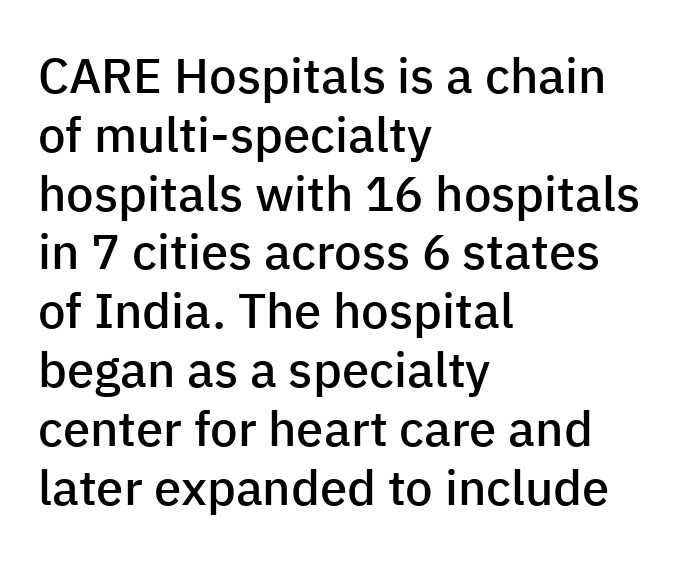
Descender tails drop into unmarked territory. The letters stand straight up with perfectly vertical stems. Between one letter and the next there's only the usual sliver of space. Are there feet on the stems? There aren't — it's a sans. Look at the stroke-to-counter ratio: somewhat heavy, a semibold.
